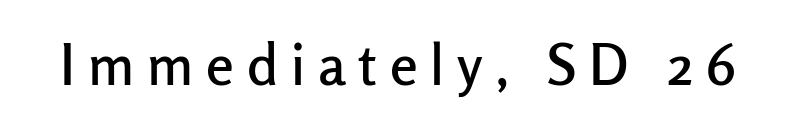
The image shows 56 px sans-serif type, upright; set unusually wide letter spacing (+0.23 em), not underlined; low stroke contrast and a medium x-height.
